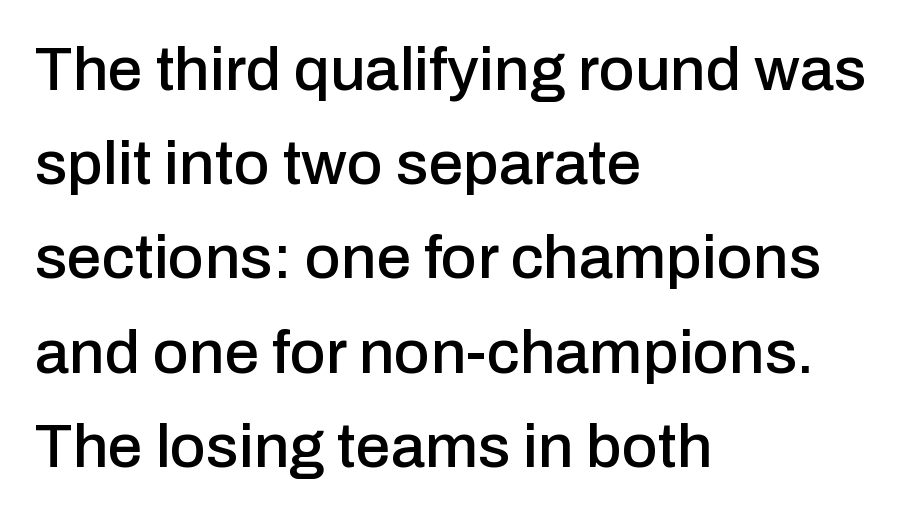
Q: Is the text italic (slanted)? A: No, it is upright.
Q: Is the typeface a serif or a sans-serif typeface? A: Sans-serif.
Q: Is the text underlined? A: No.
Q: How is the paragraph aligned? A: Left-aligned.
Q: Is the spacing between letters normal or unusually wide? A: Normal.
Q: Is the spacing between lines tight, normal or loose? A: Normal.
Q: Width (condensed, normal, or wide)? A: Normal.
Q: Stroke contrast? A: Low.
Q: x-height? A: Medium.
Q: Monospaced? A: No.
